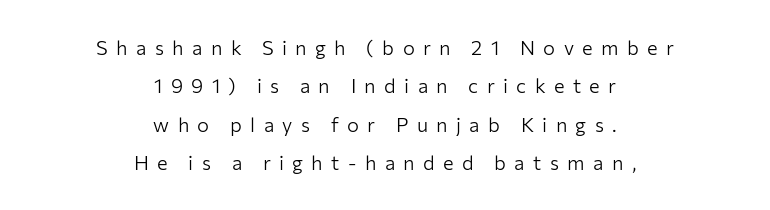
Q: Is the text bold? A: No.
Q: Is the text italic (slanted)? A: No, it is upright.
Q: Is the text underlined? A: No.
Q: How is the paragraph aligned? A: Centered.
Q: Is the spacing between letters normal or unusually wide? A: Unusually wide.
Q: Is the spacing between lines tight, normal or loose? A: Loose.
